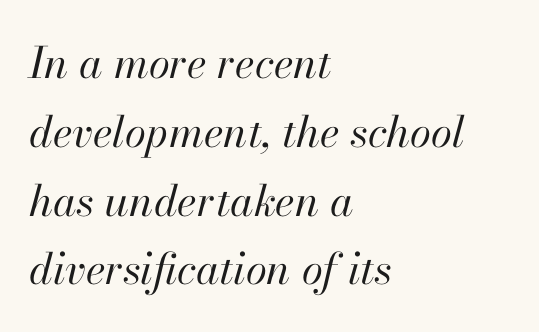
{"italic": "yes", "lean": "right", "slant_degrees": 13, "bold": "no", "weight": "regular", "width": "normal", "stroke_contrast": "high", "x_height": "small", "monospaced": "no", "underline": "no", "align": "left", "line_spacing": "normal", "line_spacing_ratio": 1.6, "letter_spacing": "normal", "letter_spacing_em": 0.0, "glyph_px": 43}
